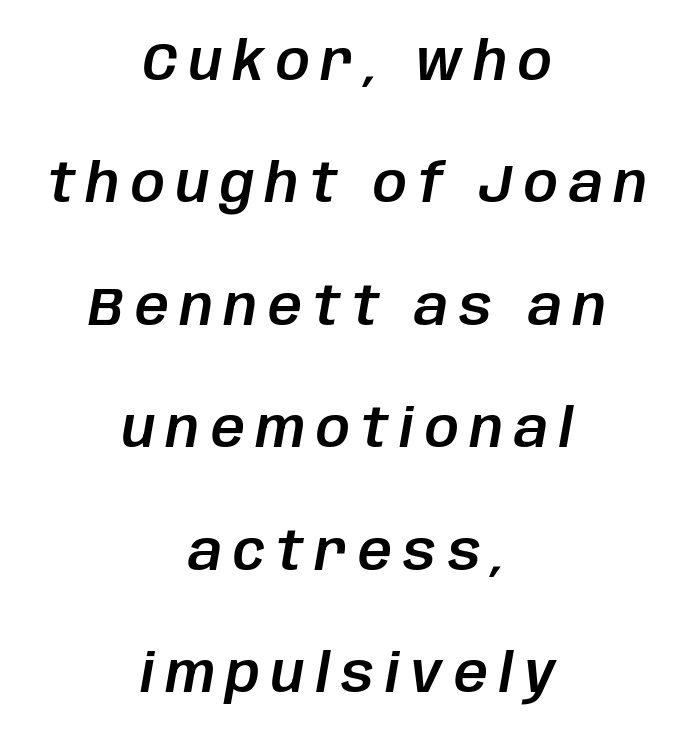
{"italic": "yes", "lean": "right", "slant_degrees": 10, "width": "normal", "stroke_contrast": "low", "x_height": "large", "monospaced": "no", "underline": "no", "align": "center", "line_spacing": "loose", "line_spacing_ratio": 2.31, "letter_spacing": "wide", "letter_spacing_em": 0.21, "glyph_px": 53}
